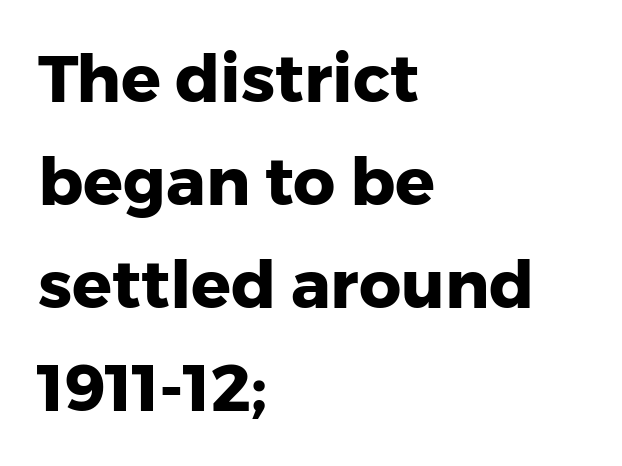
{"serif": "no", "italic": "no", "bold": "yes", "weight": "heavy", "width": "normal", "stroke_contrast": "low", "x_height": "medium", "monospaced": "no", "underline": "no", "align": "left", "line_spacing": "normal", "line_spacing_ratio": 1.56, "letter_spacing": "normal", "letter_spacing_em": 0.0, "glyph_px": 66}
